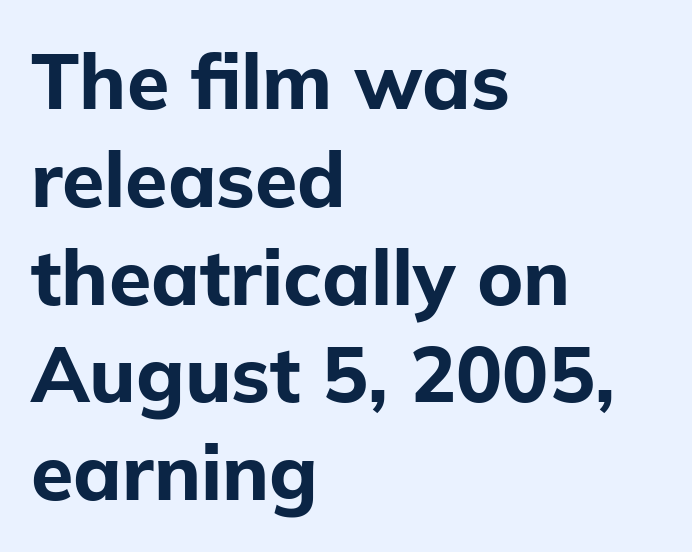
Letters rest on an invisible, unmarked baseline. Normally led — the rows are evenly, conventionally spaced. Nobody touched the tracking dial on this one. Italic: no, the glyphs are upright roman.
